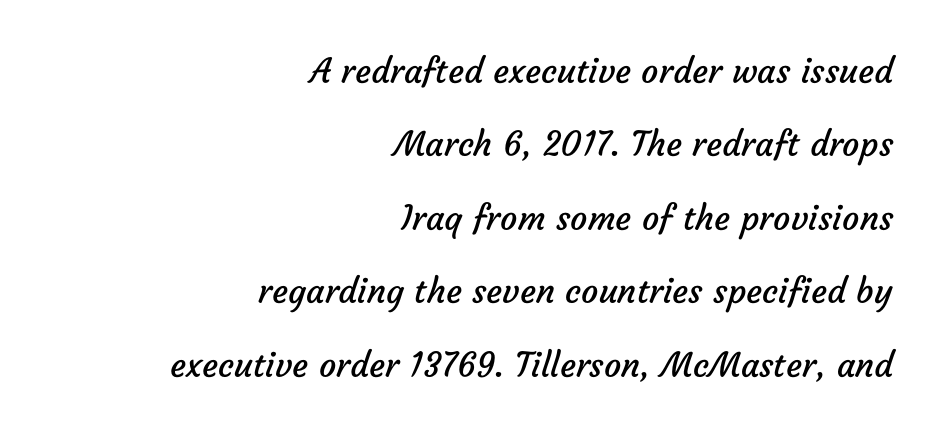
{"serif": "no", "bold": "no", "weight": "regular", "width": "normal", "stroke_contrast": "low", "x_height": "medium", "monospaced": "no", "underline": "no", "align": "right", "line_spacing": "loose", "line_spacing_ratio": 2.16, "letter_spacing": "normal", "letter_spacing_em": 0.0, "glyph_px": 34}
